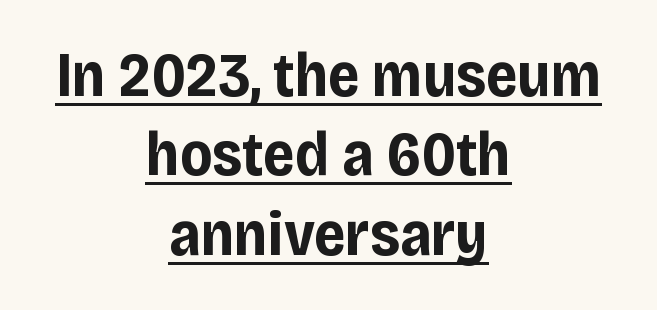
Q: Is the text bold? A: Yes.
Q: Is the text italic (slanted)? A: No, it is upright.
Q: Is the typeface a serif or a sans-serif typeface? A: Sans-serif.
Q: Is the text underlined? A: Yes.
Q: How is the paragraph aligned? A: Centered.
Q: Is the spacing between letters normal or unusually wide? A: Normal.
Q: Is the spacing between lines tight, normal or loose? A: Normal.
Q: Width (condensed, normal, or wide)? A: Normal.
Q: Stroke contrast? A: Low.
Q: x-height? A: Large.
Q: Monospaced? A: No.
